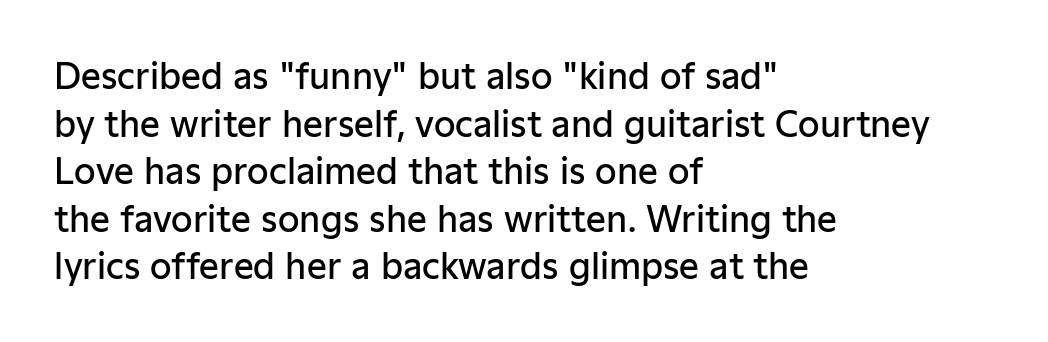
{"serif": "no", "italic": "no", "bold": "semi", "weight": "semibold", "width": "normal", "stroke_contrast": "low", "x_height": "medium", "monospaced": "no", "underline": "no", "align": "left", "line_spacing": "normal", "line_spacing_ratio": 1.36, "letter_spacing": "normal", "letter_spacing_em": 0.0, "glyph_px": 35}
